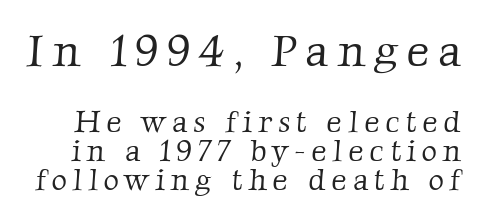
Large over small — that's the arrangement of the two blocks here. Stem width sits at or under what a default text font uses. Here the designer chose a conventional face with non-uniform glyph widths. What's the leading like? Squeezed, with rows nearly overlapping. Serifs: yes, visible at the terminals of the letterforms.
